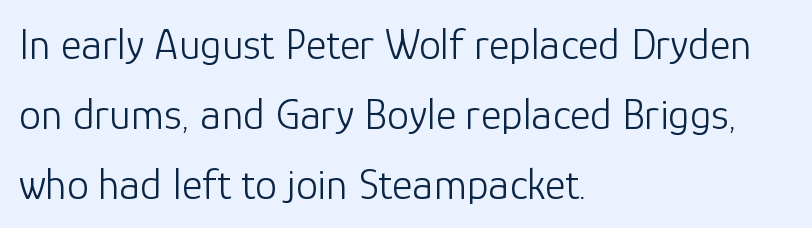
Is the letter spacing exaggerated? No — it looks like the ordinary default. The paragraph shown leans on its left margin. No italicization has been applied; the sample stays upright. The area under the type is left untouched. Serif or sans? Sans — the stroke terminals are bare. You could not count columns in this text — the font is proportionally spaced.
